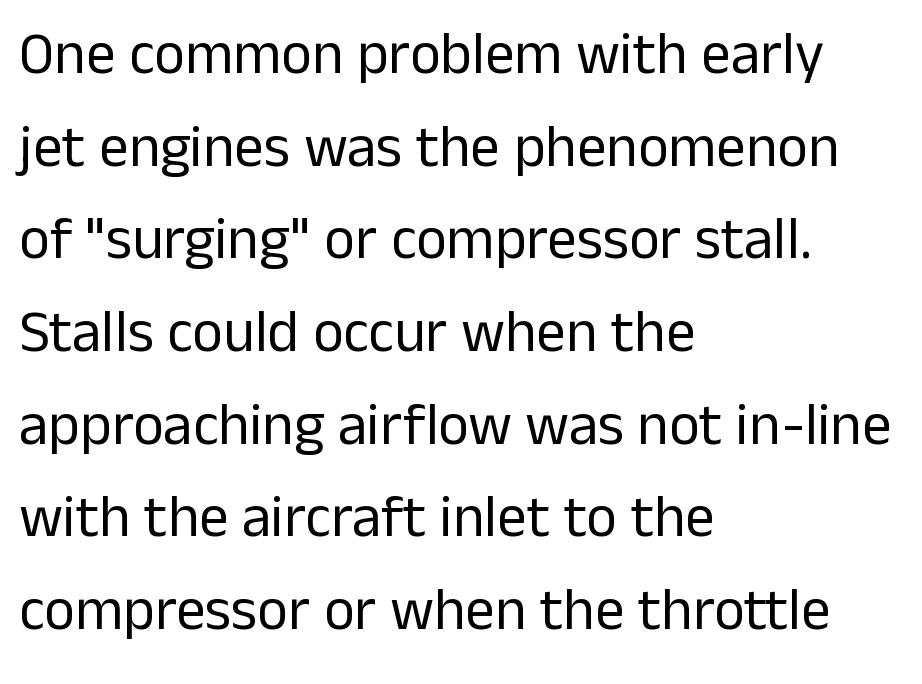
Rule under the text: the space is simply empty. The letterforms sit shoulder to shoulder at normal distance. Do the characters align in a grid? No, the font is proportional. Unlike a traditional serif, this face leaves its strokes unadorned.
